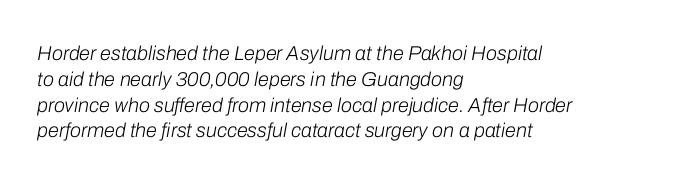
{"italic": "yes", "lean": "right", "slant_degrees": 10, "bold": "no", "underline": "no", "align": "left", "line_spacing": "normal", "line_spacing_ratio": 1.29, "letter_spacing": "normal", "letter_spacing_em": 0.0, "glyph_px": 20}
